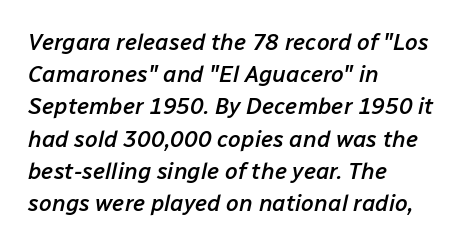
If you measured baseline to baseline, you'd find a middling distance. Emphasis by weight is partial: semibold. Designer's note — italics engaged. Just letters on the line, the space beneath them empty.
